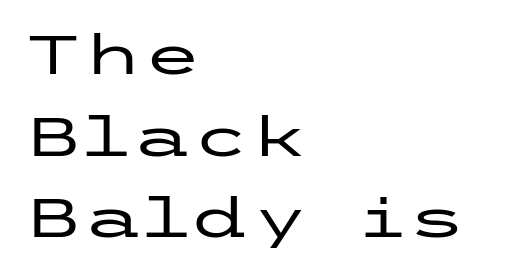
The image shows 54 px wide sans-serif type, upright; set left-aligned, normal line spacing (1.51x), normal letter spacing, not underlined; low stroke contrast and a medium x-height.
